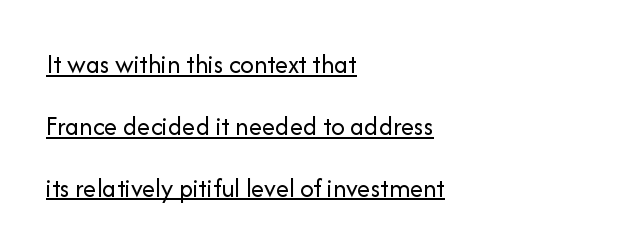
{"italic": "no", "bold": "no", "underline": "yes", "align": "left", "line_spacing": "loose", "line_spacing_ratio": 2.29, "letter_spacing": "normal", "letter_spacing_em": 0.0, "glyph_px": 27}
